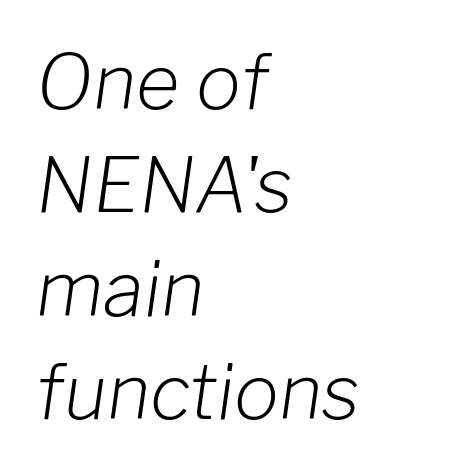
The lines sit at an ordinary, default distance from one another. Weight: regular or lighter. All the whitespace from short lines collects on the right. The specimen reads as italic at a glance.
